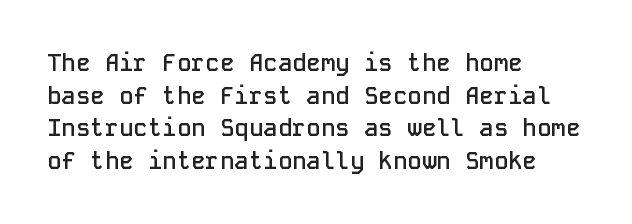
{"italic": "no", "bold": "semi", "underline": "no", "align": "left", "line_spacing": "normal", "line_spacing_ratio": 1.36, "letter_spacing": "normal", "letter_spacing_em": 0.0, "glyph_px": 24}
